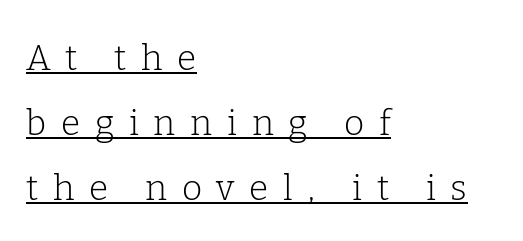
The image shows 35 px light serif type, upright; set left-aligned, line spacing 1.86x, unusually wide letter spacing (+0.42 em), underlined; low stroke contrast and a medium x-height.
